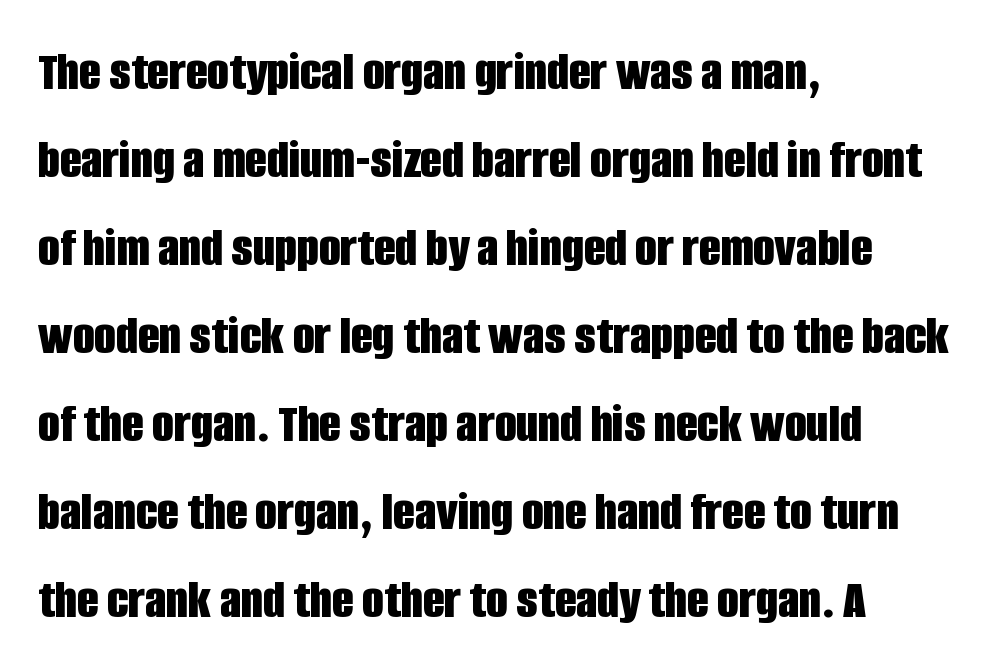
The image shows 56 px bold, condensed sans-serif type, upright; set left-aligned, normal line spacing (1.57x), normal letter spacing, not underlined; low stroke contrast and a large x-height.
